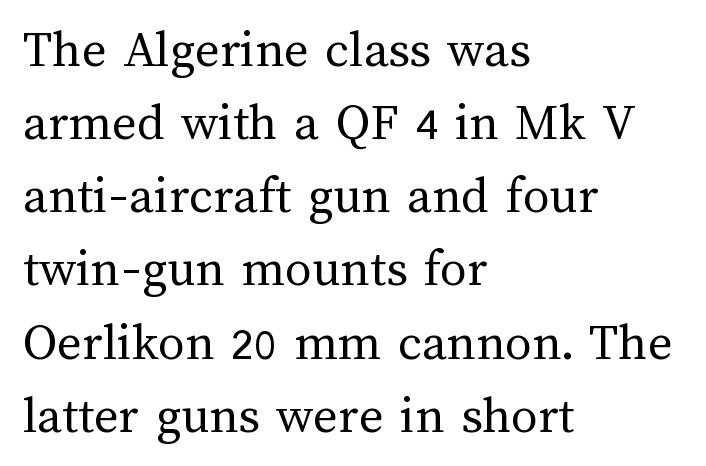
The line texture is even and compact thanks to regular tracking. Nope, not italic — everything's standing straight. Any mark beneath the type? The region is blank. The rag falls on the right side of this text block. Bold? No — there's no thickening of the strokes. The block of text has a typical density, with ordinary space between rows.
